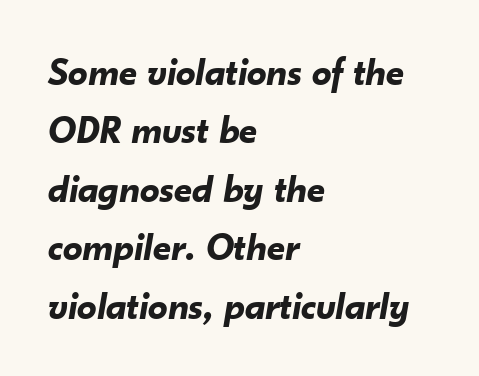
In terms of leading, this rendering sits right in the middle. Compared with ordinary roman type, these characters are visibly tilted. This rendering features lettering with no underline. Think of a printed novel: that variable character pitch is what you see here. This is heavy type, rendered in bold. Line beginnings align vertically; line endings do not.
